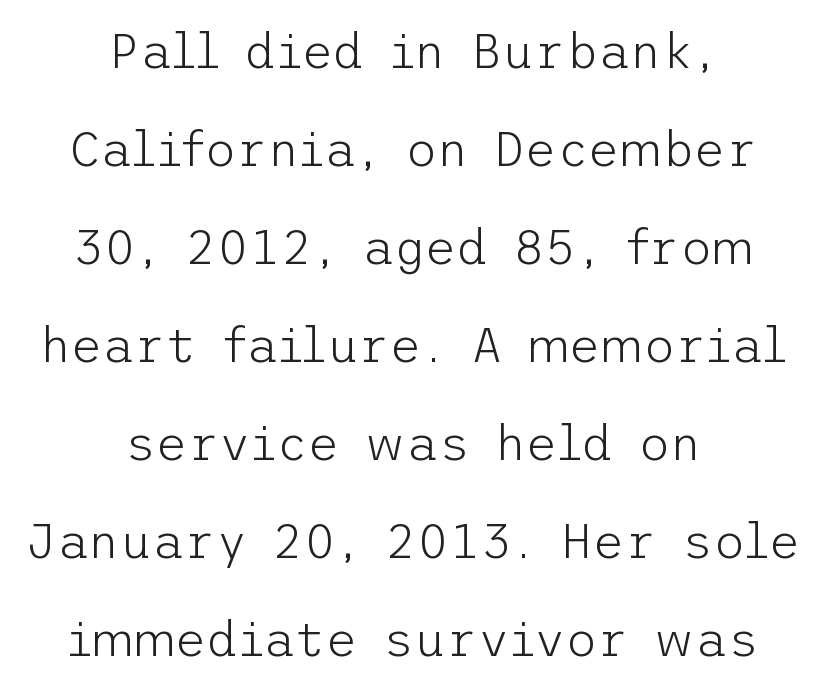
Q: Is the text bold? A: No.
Q: Is the text italic (slanted)? A: No, it is upright.
Q: Is the typeface a serif or a sans-serif typeface? A: Sans-serif.
Q: Is the text underlined? A: No.
Q: How is the paragraph aligned? A: Centered.
Q: Is the spacing between letters normal or unusually wide? A: Normal.
Q: Is the spacing between lines tight, normal or loose? A: Loose.
Q: Width (condensed, normal, or wide)? A: Normal.
Q: Stroke contrast? A: Low.
Q: x-height? A: Medium.
